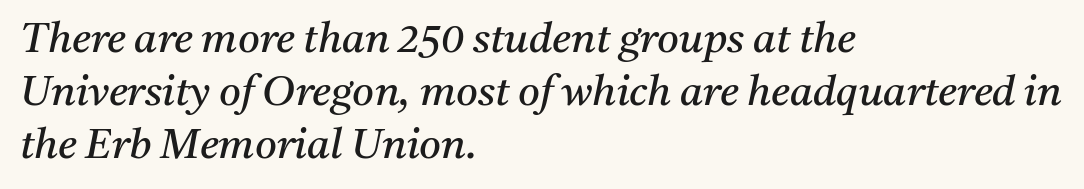
Compared with a centered layout, this one pins lines to the left instead. Here the designer chose a conventional face with non-uniform glyph widths. The weight would be labelled regular, book, light, or lighter still. Interline gaps are of average width in this sample. If you drew a line through each stem, it would be angled.
